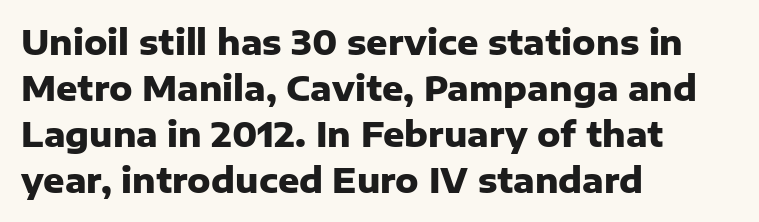
The space beneath each line is pristine and unruled. You can tell it's not italic because the verticals are truly vertical. Do the characters align in a grid? No, the font is proportional. Letterform terminals end flat and unadorned throughout the passage. Heavy, bold letterforms.
